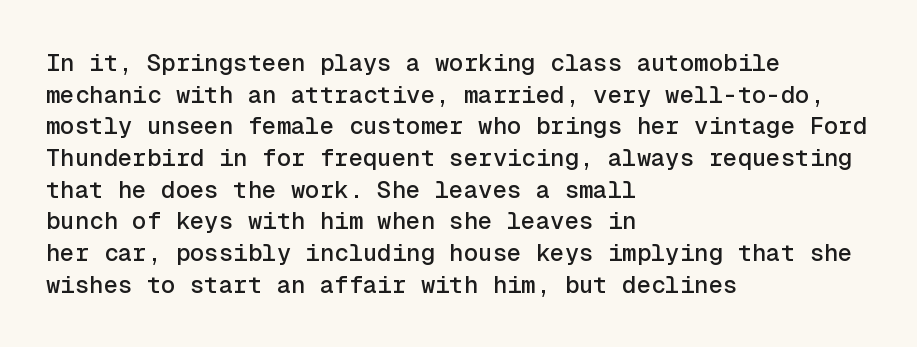
The letterforms sit shoulder to shoulder at normal distance. In terms of leading, this rendering sits right in the middle. The rendering anchors every line to the left-hand side. Style check: upright.
